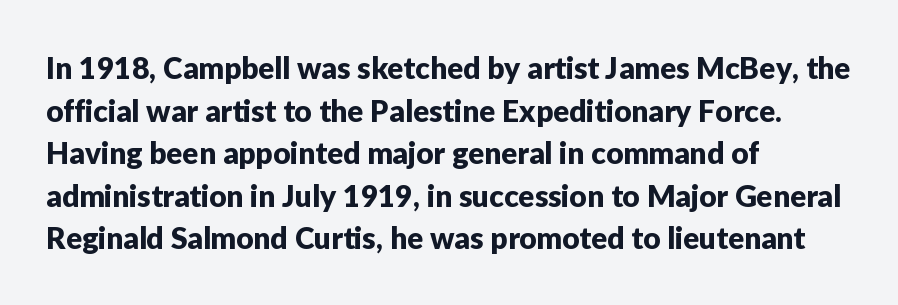
{"serif": "no", "italic": "no", "width": "normal", "stroke_contrast": "low", "x_height": "medium", "monospaced": "no", "underline": "no", "align": "left", "line_spacing": "normal", "line_spacing_ratio": 1.42, "letter_spacing": "normal", "letter_spacing_em": 0.0, "glyph_px": 30}
